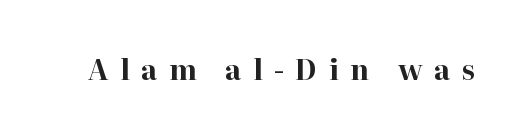
Q: Is the text bold? A: Yes.
Q: Is the text italic (slanted)? A: No, it is upright.
Q: Is the typeface a serif or a sans-serif typeface? A: Serif.
Q: Is the text underlined? A: No.
Q: Is the spacing between letters normal or unusually wide? A: Unusually wide.
Q: Width (condensed, normal, or wide)? A: Normal.
Q: Stroke contrast? A: High.
Q: x-height? A: Medium.
Q: Monospaced? A: No.
